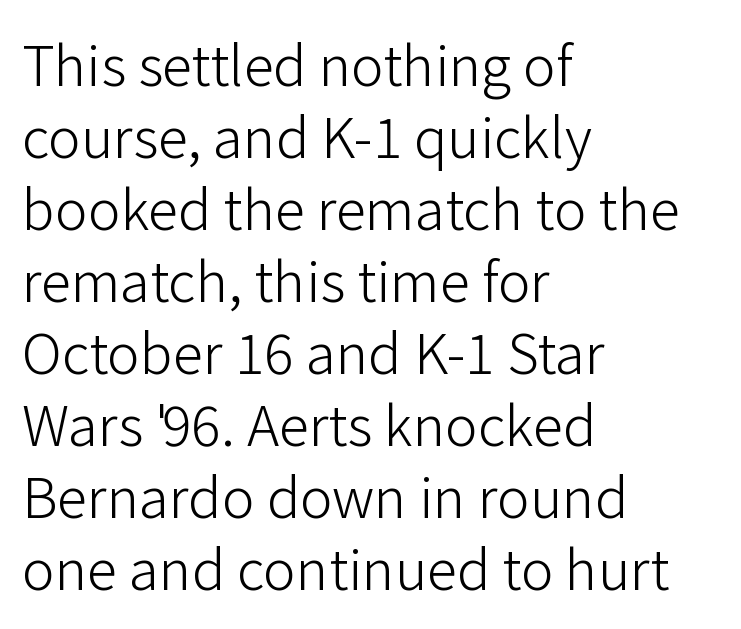
The image shows 55 px light sans-serif type, upright; set left-aligned, normal line spacing (1.31x), normal letter spacing, not underlined; low stroke contrast and a medium x-height.
